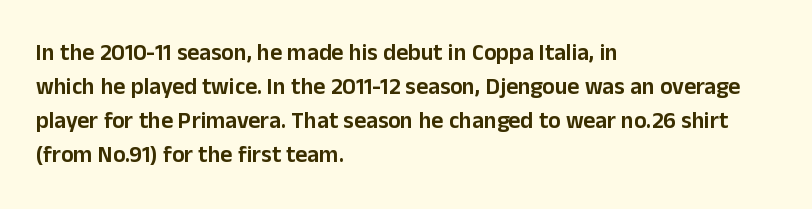
Q: Is the text italic (slanted)? A: No, it is upright.
Q: Is the text underlined? A: No.
Q: How is the paragraph aligned? A: Left-aligned.
Q: Is the spacing between letters normal or unusually wide? A: Normal.
Q: Is the spacing between lines tight, normal or loose? A: Normal.
